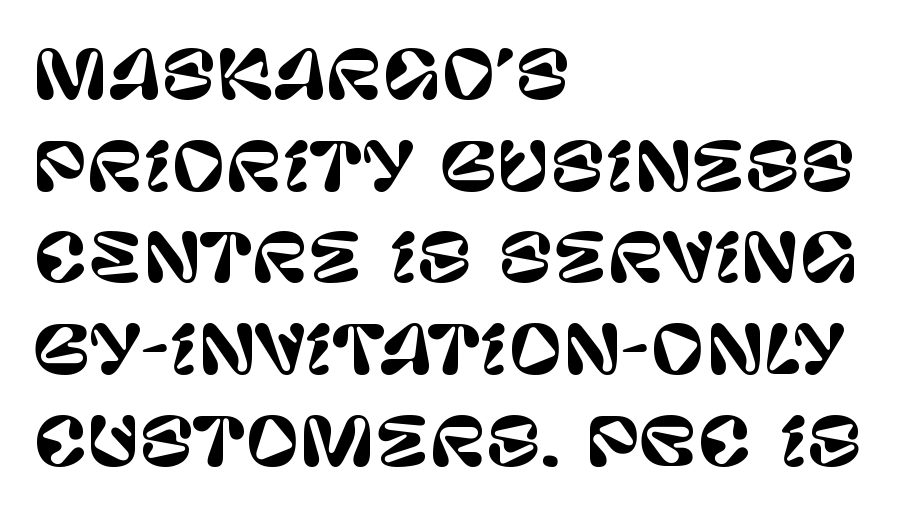
Words float on clear page, feet unadorned. You could not count columns in this text — the font is proportionally spaced. A typesetter would label this face a sans.
